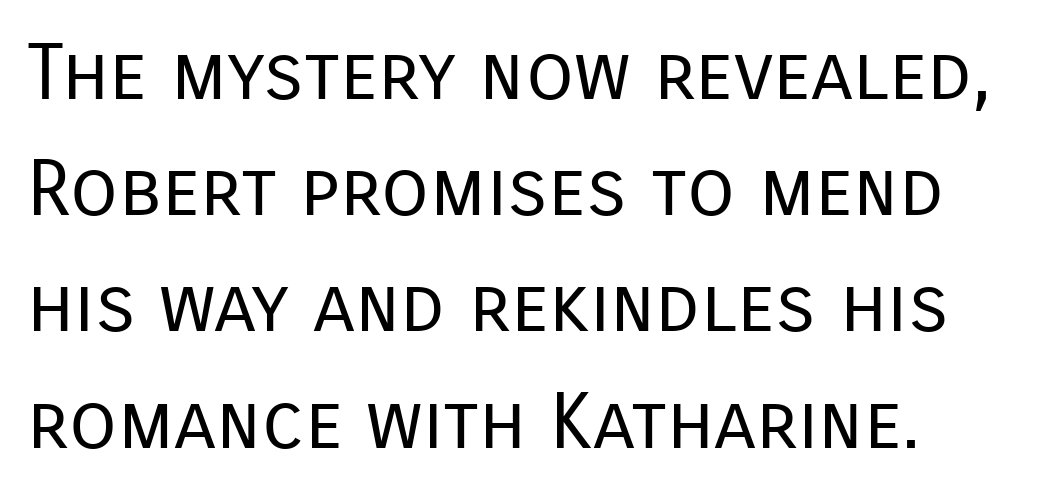
The image shows 78 px regular-weight sans-serif type, upright; set left-aligned, normal line spacing (1.49x), normal letter spacing, not underlined; low stroke contrast and a medium x-height.
